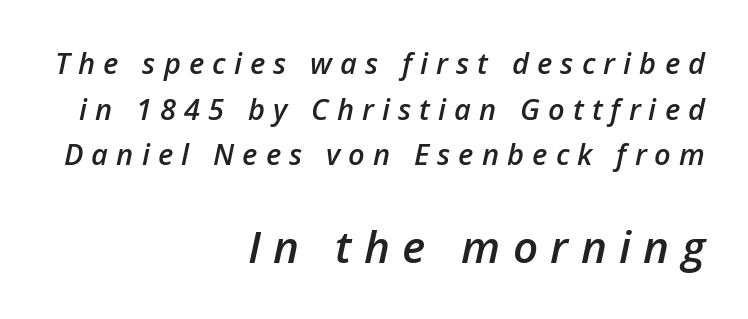
The image shows 44 px semibold type, italic (leaning right); set right-aligned, normal line spacing (1.57x), unusually wide letter spacing (+0.28 em), not underlined; the second (bottom) block is 1.52x larger; low stroke contrast and a medium x-height.
